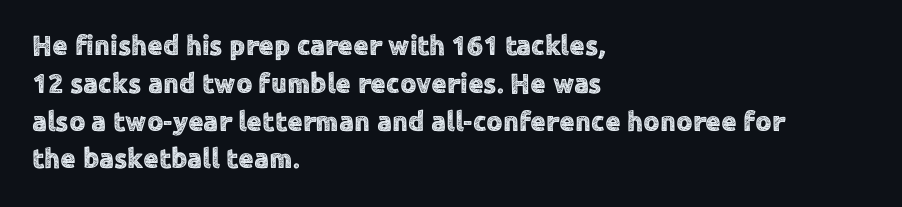
Decoration check: the copy has no underline. The horizontal fit of the characters is conventional and even. Each letter keeps its own natural width here, so spacing adapts to shape. To sum up the face: it is a sans, with no serifs. Every character sits straight up, as roman type does.
